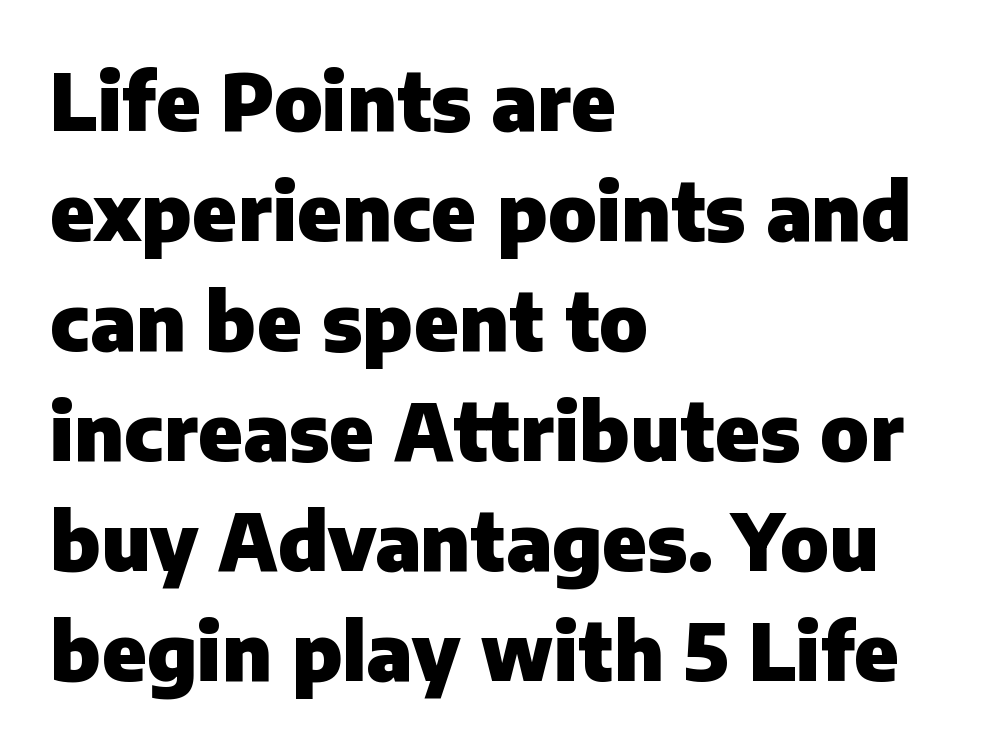
The image shows 78 px heavy sans-serif type, upright; set left-aligned, normal line spacing (1.41x), normal letter spacing, not underlined; low stroke contrast and a medium x-height.
